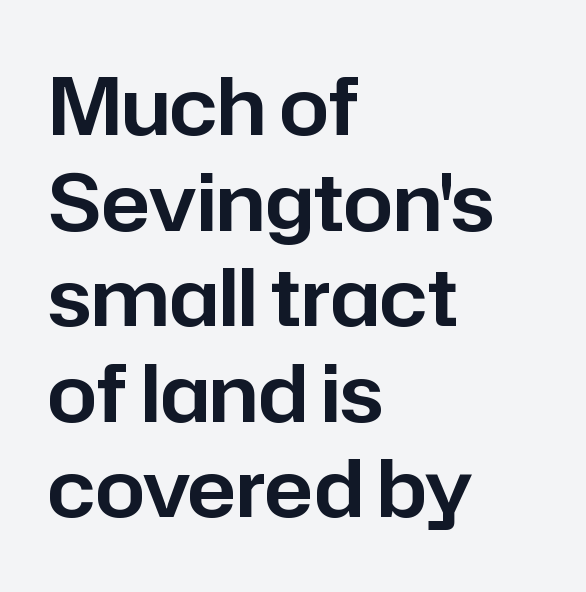
The image shows 79 px sans-serif type, upright; set left-aligned, line spacing 1.21x, normal letter spacing, not underlined; low stroke contrast and a medium x-height.
